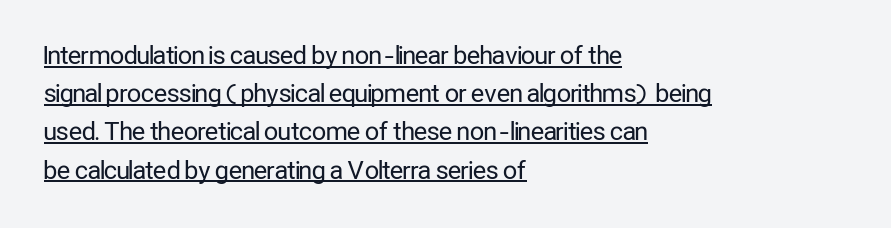
The image shows 25 px text type, upright; set left-aligned, normal line spacing (1.53x), normal letter spacing, underlined.
